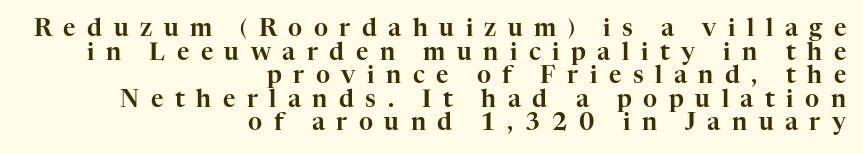
The image shows 24 px text type, upright; set right-aligned, tight line spacing (0.98x), unusually wide letter spacing (+0.48 em), not underlined.
